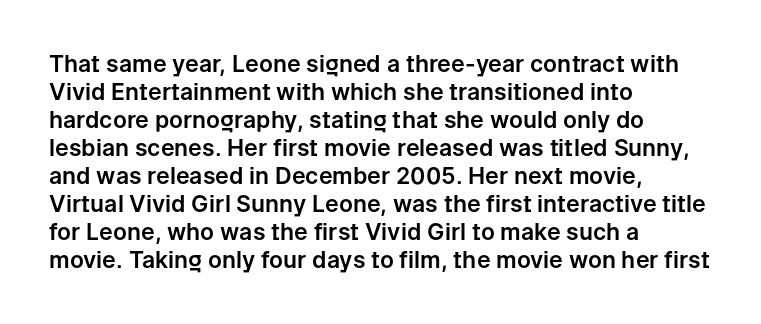
Q: Is the text italic (slanted)? A: No, it is upright.
Q: Is the text underlined? A: No.
Q: How is the paragraph aligned? A: Left-aligned.
Q: Is the spacing between letters normal or unusually wide? A: Normal.
